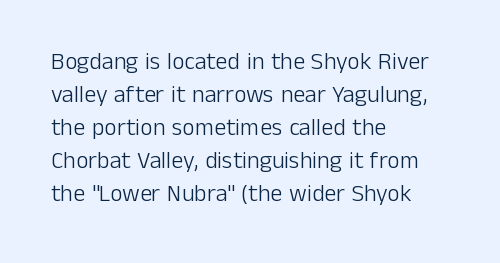
These lines stack with their left ends in a neat column. Letters rest on an invisible, unmarked baseline. The lines sit at an ordinary, default distance from one another. The type sits square on the baseline with zero lean. No letter is thick-stroked: the sample isn't bold. Default kerning and tracking; the words read as compact shapes.
